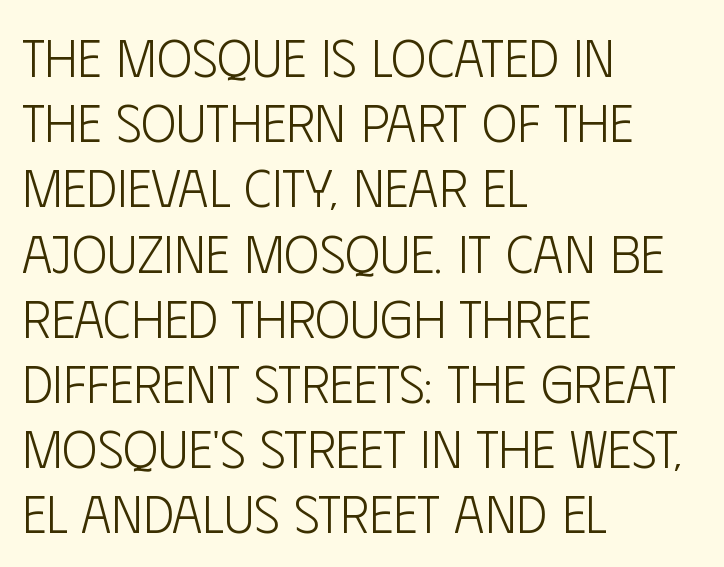
The image shows 53 px light, condensed sans-serif type, upright; set left-aligned, line spacing 1.23x, normal letter spacing, not underlined; low stroke contrast and a large x-height.
